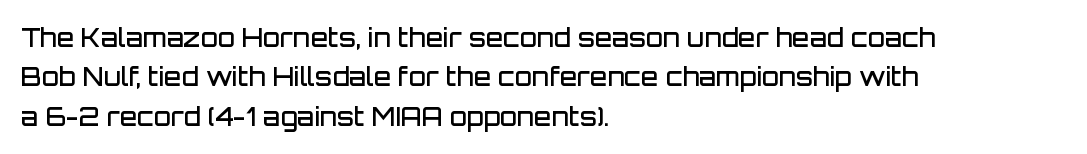
Q: Is the text bold? A: Semi-bold.
Q: Is the text italic (slanted)? A: No, it is upright.
Q: Is the text underlined? A: No.
Q: How is the paragraph aligned? A: Left-aligned.
Q: Is the spacing between letters normal or unusually wide? A: Normal.
Q: Is the spacing between lines tight, normal or loose? A: Normal.
